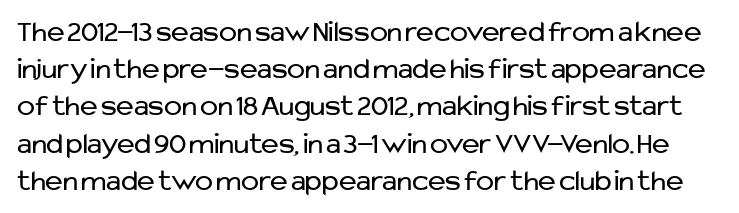
The image shows 30 px regular-weight sans-serif type, upright; set line spacing 1.24x, normal letter spacing, not underlined; low stroke contrast and a medium x-height.
